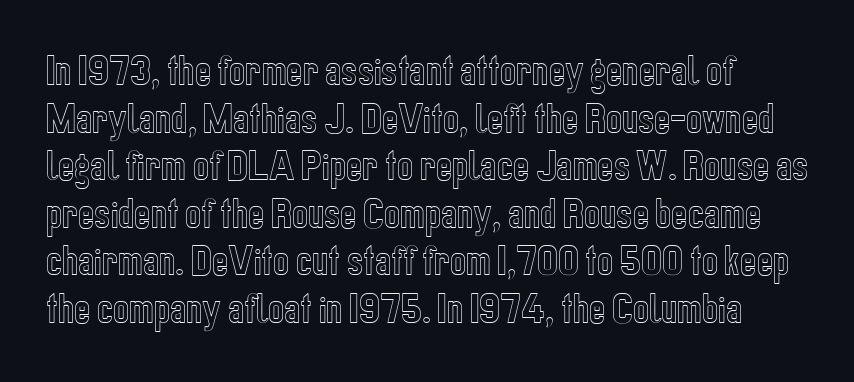
{"italic": "no", "width": "condensed", "x_height": "medium", "monospaced": "no", "underline": "no", "line_spacing": "normal", "line_spacing_ratio": 1.4, "letter_spacing": "normal", "letter_spacing_em": 0.0, "glyph_px": 34}
